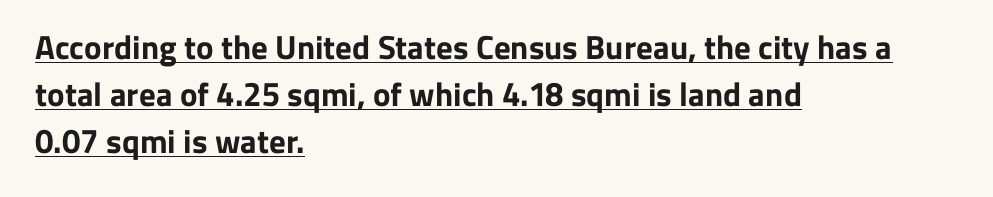
Stroke thickness is high; the sample reads as a true bold. In designer terms, the underline attribute is active on this setting. In terms of posture, this sample is upright. Rows of type keep a routine distance in the vertical direction.
